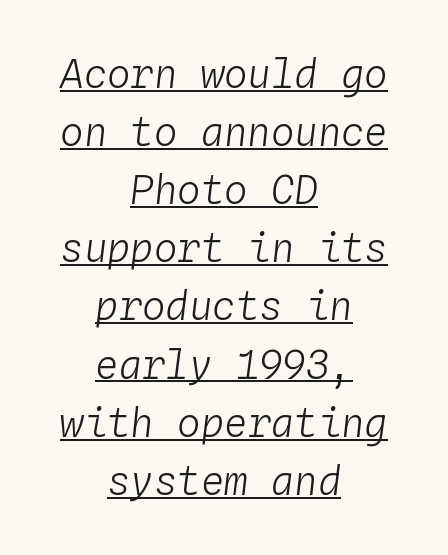
Is there much room between lines? A standard amount, neither cramped nor airy. Every row of glyphs is offset so its center matches the block's center. Bold? No — there's no thickening of the strokes. Note the uniform advance width — an 'i' takes as much space as an 'm'. The font's italic variant was chosen for this text.
